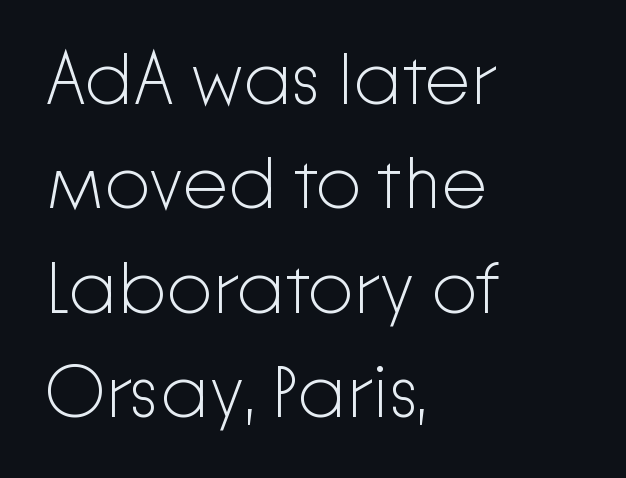
The image shows 73 px light sans-serif type, upright; set left-aligned, normal line spacing (1.43x), normal letter spacing, not underlined; low stroke contrast and a medium x-height.
